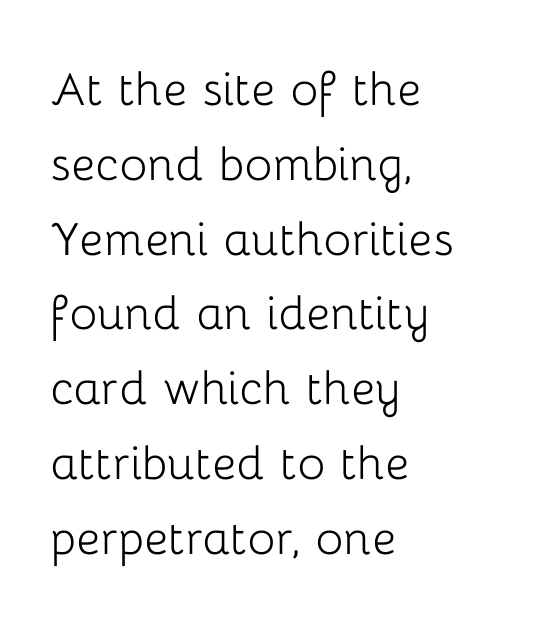
The image shows 58 px light sans-serif type, upright; set left-aligned, normal line spacing (1.29x), normal letter spacing, not underlined; low stroke contrast and a medium x-height.
